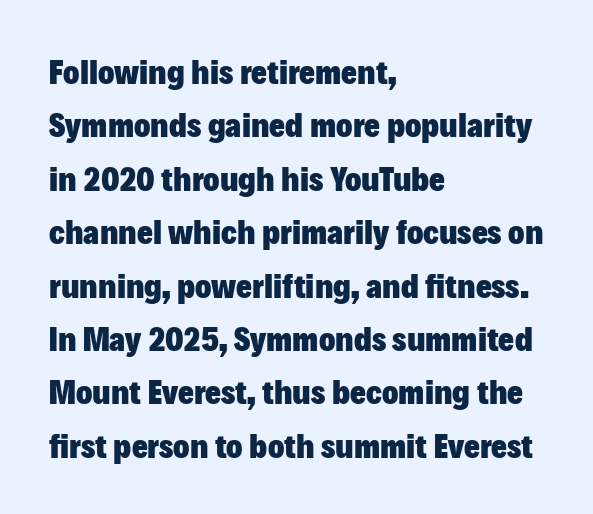
The image shows 34 px heavy sans-serif type, upright; set left-aligned, normal line spacing (1.57x), normal letter spacing, not underlined; low stroke contrast and a medium x-height.
